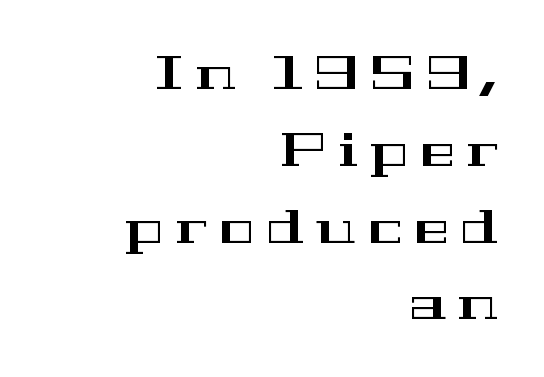
{"serif": "yes", "italic": "no", "width": "wide", "stroke_contrast": "high", "x_height": "medium", "monospaced": "no", "underline": "no", "align": "right", "line_spacing": "normal", "line_spacing_ratio": 1.67, "letter_spacing": "wide", "letter_spacing_em": 0.27, "glyph_px": 46}
